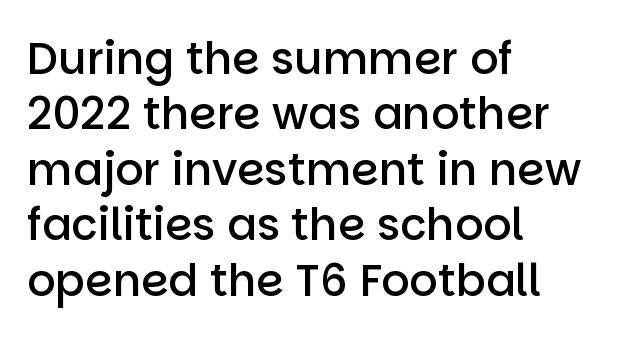
Q: Is the text bold? A: Semi-bold.
Q: Is the text italic (slanted)? A: No, it is upright.
Q: Is the typeface a serif or a sans-serif typeface? A: Sans-serif.
Q: Is the text underlined? A: No.
Q: How is the paragraph aligned? A: Left-aligned.
Q: Is the spacing between letters normal or unusually wide? A: Normal.
Q: Is the spacing between lines tight, normal or loose? A: Normal.
Q: Width (condensed, normal, or wide)? A: Normal.
Q: Stroke contrast? A: Low.
Q: x-height? A: Large.
Q: Monospaced? A: No.
